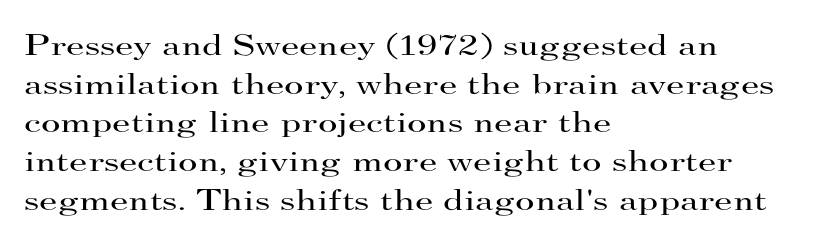
These lines stack with their left ends in a neat column. Look at the bottom of the vertical strokes: they flare into serifs here. Do the characters align in a grid? No, the font is proportional. Decoration check: the copy has no underline.
